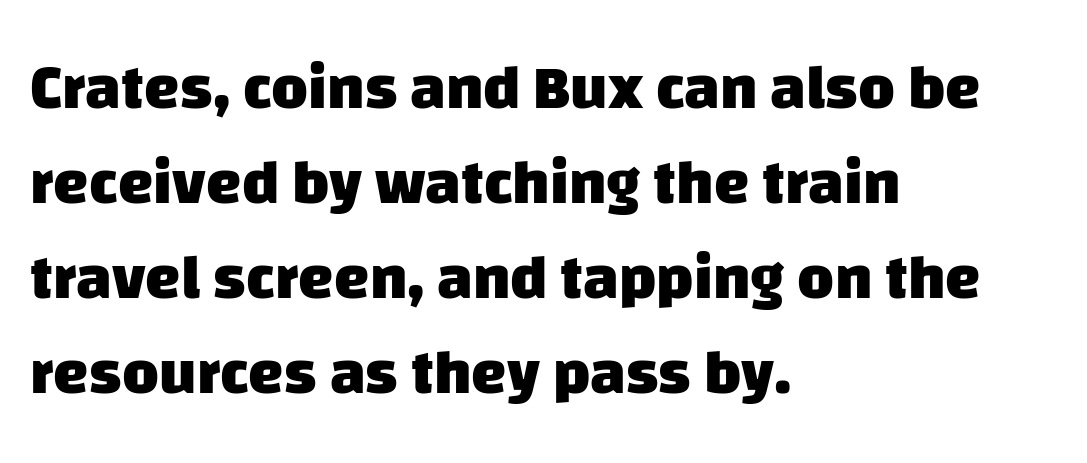
The image shows 63 px heavy sans-serif type; set left-aligned, normal line spacing (1.51x), normal letter spacing, not underlined; low stroke contrast and a large x-height.
